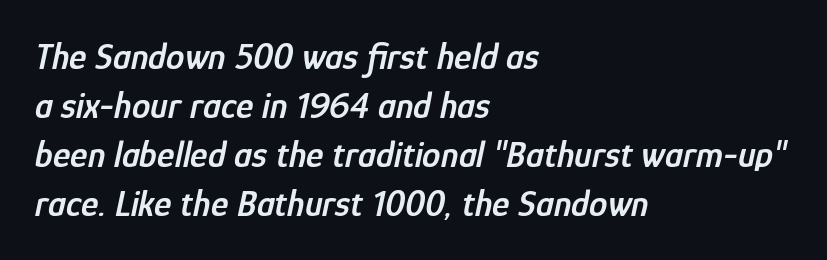
{"italic": "yes", "lean": "right", "slant_degrees": 12, "bold": "semi", "weight": "semibold", "width": "condensed", "stroke_contrast": "low", "x_height": "medium", "monospaced": "no", "underline": "no", "align": "left", "line_spacing": "normal", "line_spacing_ratio": 1.32, "letter_spacing": "normal", "letter_spacing_em": 0.0, "glyph_px": 37}
